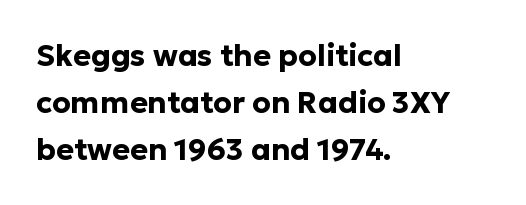
Q: Is the text bold? A: Yes.
Q: Is the text italic (slanted)? A: No, it is upright.
Q: Is the typeface a serif or a sans-serif typeface? A: Sans-serif.
Q: Is the text underlined? A: No.
Q: How is the paragraph aligned? A: Left-aligned.
Q: Is the spacing between letters normal or unusually wide? A: Normal.
Q: Is the spacing between lines tight, normal or loose? A: Normal.
Q: Width (condensed, normal, or wide)? A: Normal.
Q: Stroke contrast? A: Low.
Q: x-height? A: Medium.
Q: Monospaced? A: No.
